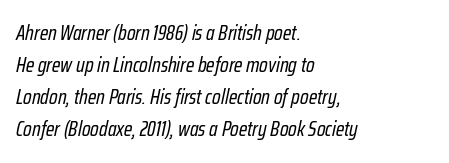
The image shows 21 px text type, italic (leaning right); set left-aligned, normal line spacing (1.53x), normal letter spacing, not underlined.
